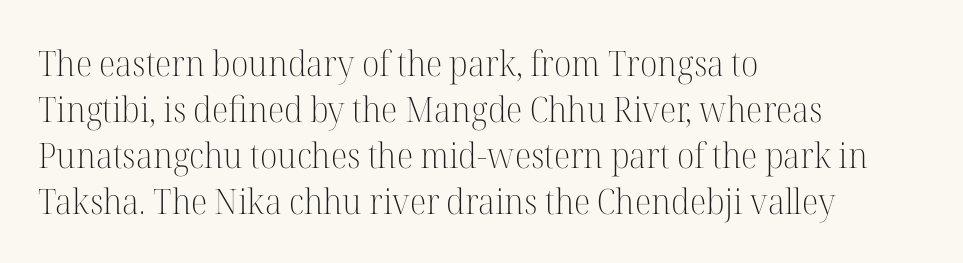
{"serif": "yes", "italic": "no", "bold": "no", "weight": "light", "width": "normal", "stroke_contrast": "high", "x_height": "medium", "monospaced": "no", "underline": "no", "align": "left", "line_spacing": "normal", "line_spacing_ratio": 1.31, "letter_spacing": "normal", "letter_spacing_em": 0.0, "glyph_px": 35}
